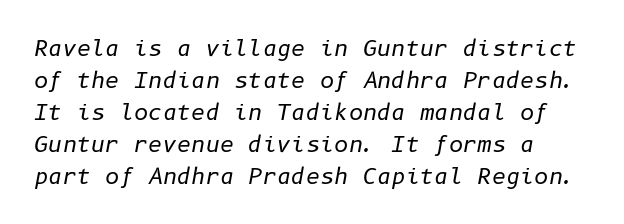
{"italic": "yes", "lean": "right", "slant_degrees": 10, "bold": "no", "underline": "no", "align": "left", "line_spacing": "normal", "line_spacing_ratio": 1.45, "letter_spacing": "normal", "letter_spacing_em": 0.0, "glyph_px": 22}
